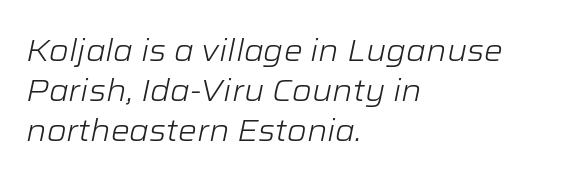
The image shows 30 px light, wide type, italic (leaning right); set left-aligned, normal line spacing (1.33x), normal letter spacing, not underlined; low stroke contrast and a medium x-height.
